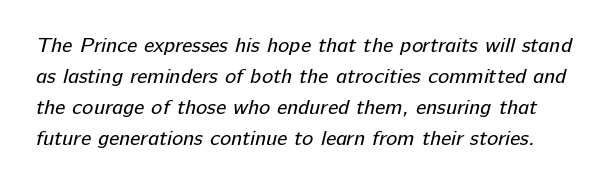
The image shows 21 px text type; set normal line spacing (1.47x), normal letter spacing, not underlined.
